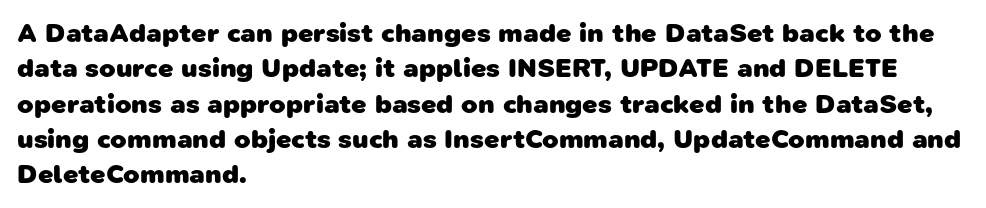
In terms of leading, this rendering sits right in the middle. The gaps between neighbouring characters are ordinary and unremarkable. The baseline area is clear. Chunky letters — that's bold for sure. The setting favours the left margin, as ordinary paragraphs usually do.
